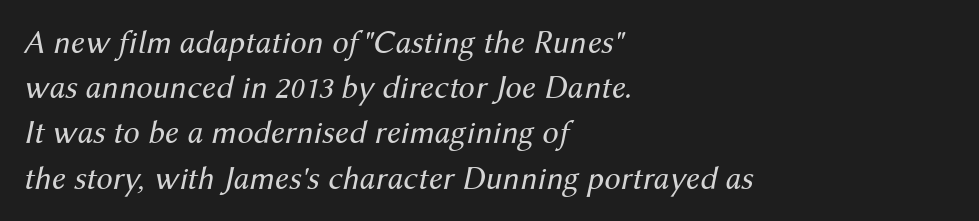
The image shows 33 px regular-weight type, italic (leaning right); set left-aligned, normal line spacing (1.37x), normal letter spacing, not underlined; medium stroke contrast and a medium x-height.
